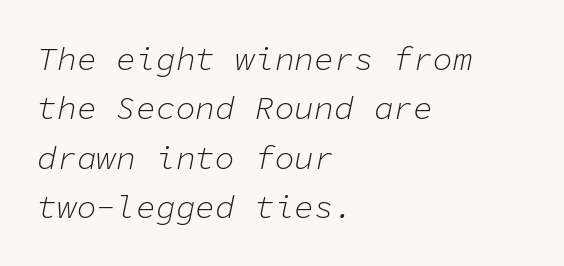
Q: Is the text bold? A: No.
Q: Is the text italic (slanted)? A: Yes, it leans right by about 11 degrees.
Q: Is the text underlined? A: No.
Q: How is the paragraph aligned? A: Left-aligned.
Q: Is the spacing between letters normal or unusually wide? A: Normal.
Q: Is the spacing between lines tight, normal or loose? A: Normal.
Q: Width (condensed, normal, or wide)? A: Normal.
Q: Stroke contrast? A: Low.
Q: x-height? A: Medium.
Q: Monospaced? A: Yes.
